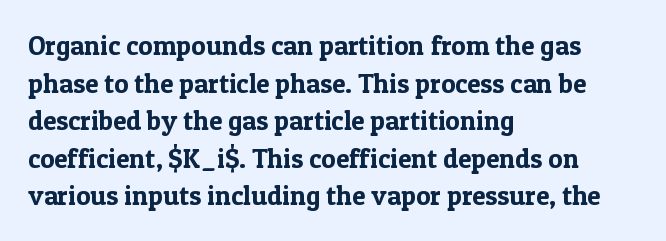
Q: Is the text italic (slanted)? A: No, it is upright.
Q: Is the text underlined? A: No.
Q: How is the paragraph aligned? A: Left-aligned.
Q: Is the spacing between letters normal or unusually wide? A: Normal.
Q: Is the spacing between lines tight, normal or loose? A: Normal.
